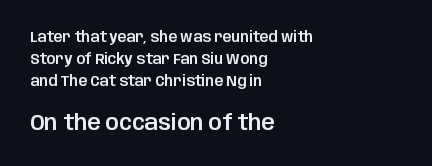
Students, observe: this is what conventionally led text looks like. Scale increases going downward across the two blocks. The letterforms sit shoulder to shoulder at normal distance. The words here are not underlined. Italic? Not at all — the glyphs are vertical. Horizontally, the lines are justified to the leading edge only.
